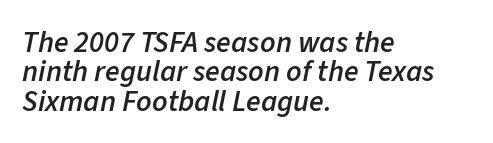
The image shows 30 px semibold type, italic (leaning right); set left-aligned, tight line spacing (0.98x), normal letter spacing, not underlined; low stroke contrast and a medium x-height.
